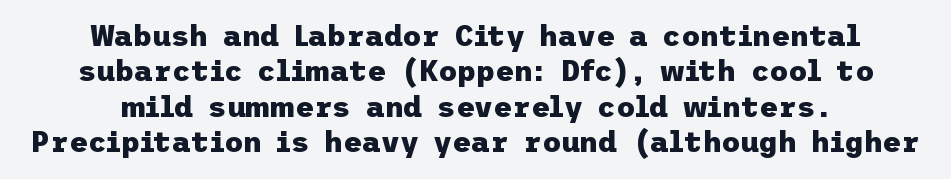
Q: Is the text bold? A: Yes.
Q: Is the text italic (slanted)? A: No, it is upright.
Q: Is the typeface a serif or a sans-serif typeface? A: Sans-serif.
Q: Is the text underlined? A: No.
Q: How is the paragraph aligned? A: Centered.
Q: Is the spacing between letters normal or unusually wide? A: Normal.
Q: Width (condensed, normal, or wide)? A: Normal.
Q: Stroke contrast? A: Low.
Q: x-height? A: Medium.
